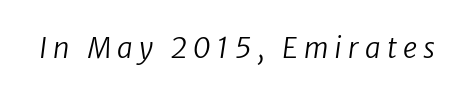
The image shows 28 px regular-weight sans-serif type; set unusually wide letter spacing (+0.22 em), not underlined; low stroke contrast and a medium x-height.
